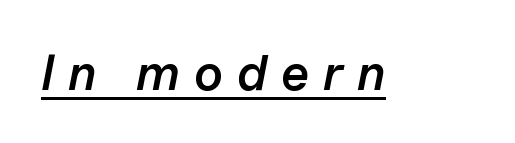
The image shows 50 px semibold type, italic (leaning right); set unusually wide letter spacing (+0.28 em), underlined; low stroke contrast and a medium x-height.
